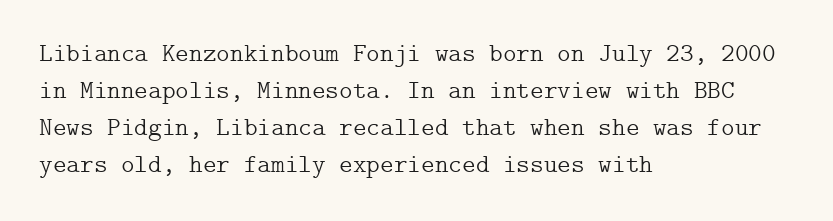
{"italic": "no", "bold": "no", "underline": "no", "align": "left", "line_spacing": "normal", "line_spacing_ratio": 1.42, "letter_spacing": "normal", "letter_spacing_em": 0.0, "glyph_px": 26}
